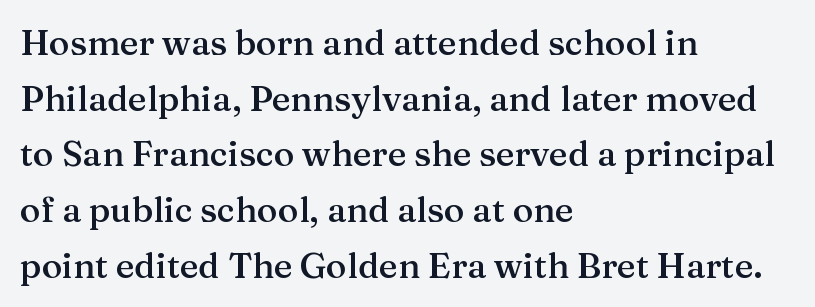
Q: Is the text bold? A: Semi-bold.
Q: Is the text italic (slanted)? A: No, it is upright.
Q: Is the typeface a serif or a sans-serif typeface? A: Serif.
Q: Is the text underlined? A: No.
Q: How is the paragraph aligned? A: Left-aligned.
Q: Is the spacing between letters normal or unusually wide? A: Normal.
Q: Is the spacing between lines tight, normal or loose? A: Normal.
Q: Width (condensed, normal, or wide)? A: Normal.
Q: Stroke contrast? A: Medium.
Q: x-height? A: Medium.
Q: Monospaced? A: No.
